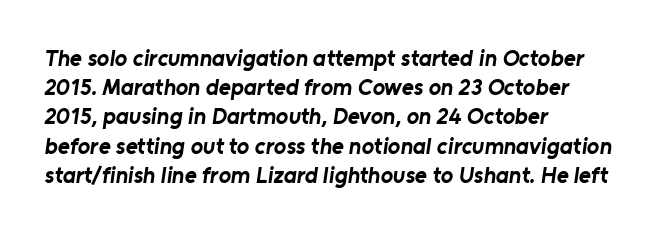
The image shows 23 px bold type; set left-aligned, normal line spacing (1.27x), normal letter spacing, not underlined.
